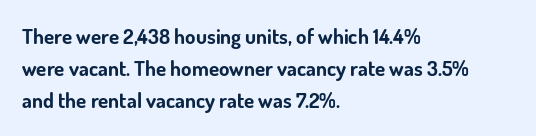
Tracking value appears to be zero — textbook default spacing. Is the type bold? Yes — the strokes are clearly thick and heavy. The block of text has a typical density, with ordinary space between rows. The rag falls on the right side of this text block. Words float on clear page, feet unadorned.
